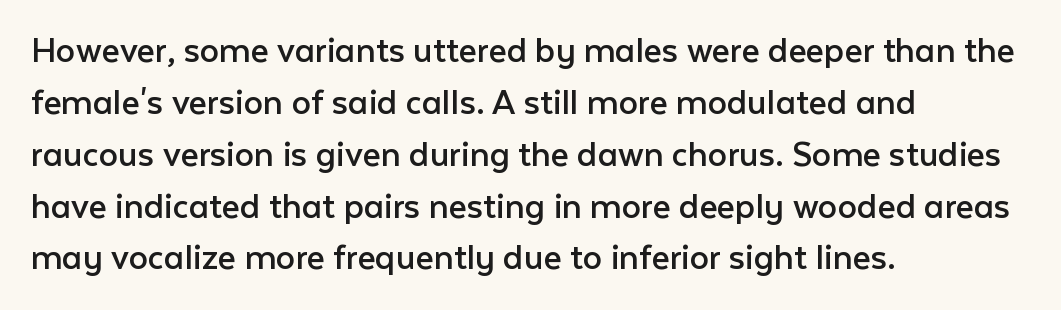
The image shows 39 px regular-weight sans-serif type, upright; set left-aligned, normal line spacing (1.33x), normal letter spacing, not underlined; low stroke contrast and a medium x-height.
